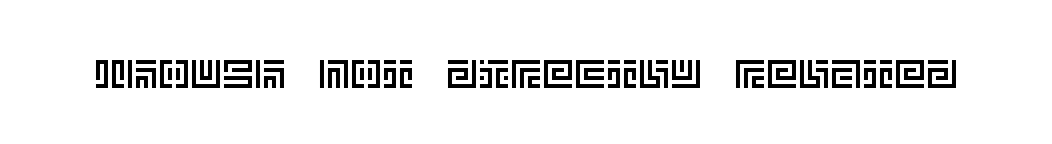
Q: Is the text italic (slanted)? A: No, it is upright.
Q: Is the text underlined? A: No.
Q: Is the spacing between letters normal or unusually wide? A: Normal.
Q: Width (condensed, normal, or wide)? A: Normal.
Q: x-height? A: Large.
